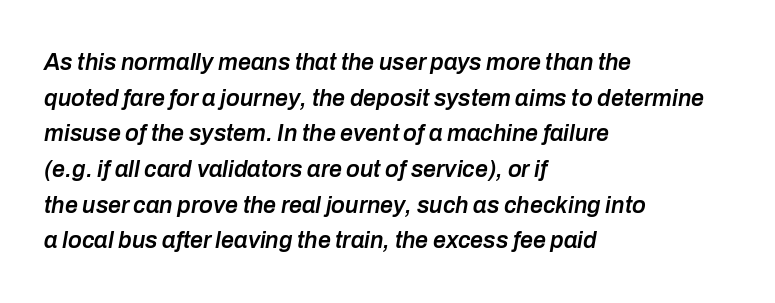
Q: Is the text bold? A: Semi-bold.
Q: Is the text italic (slanted)? A: Yes, it leans right by about 10 degrees.
Q: Is the text underlined? A: No.
Q: How is the paragraph aligned? A: Left-aligned.
Q: Is the spacing between letters normal or unusually wide? A: Normal.
Q: Is the spacing between lines tight, normal or loose? A: Normal.
